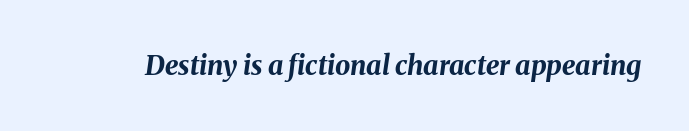
{"italic": "yes", "lean": "right", "slant_degrees": 8, "bold": "yes", "underline": "no", "letter_spacing": "normal", "letter_spacing_em": 0.0, "glyph_px": 27}
